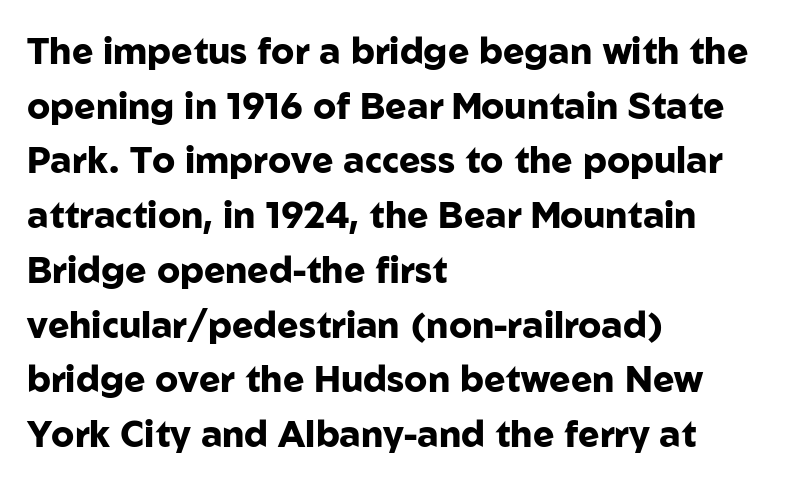
Q: Is the text bold? A: Yes.
Q: Is the text italic (slanted)? A: No, it is upright.
Q: Is the typeface a serif or a sans-serif typeface? A: Sans-serif.
Q: Is the text underlined? A: No.
Q: How is the paragraph aligned? A: Left-aligned.
Q: Is the spacing between letters normal or unusually wide? A: Normal.
Q: Is the spacing between lines tight, normal or loose? A: Normal.
Q: Width (condensed, normal, or wide)? A: Normal.
Q: Stroke contrast? A: Low.
Q: x-height? A: Medium.
Q: Monospaced? A: No.
